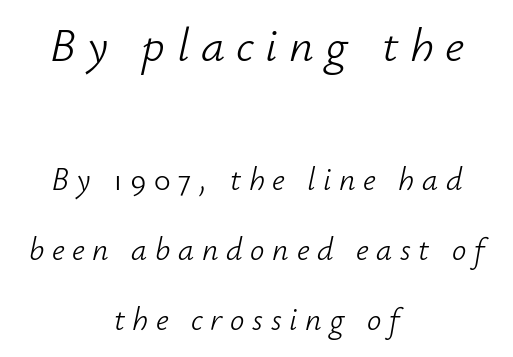
The image shows 48 px light type, italic (leaning right); set centered, loose line spacing (2.18x), unusually wide letter spacing (+0.24 em), not underlined; the first (top) block is 1.5x larger; low stroke contrast and a small x-height.
